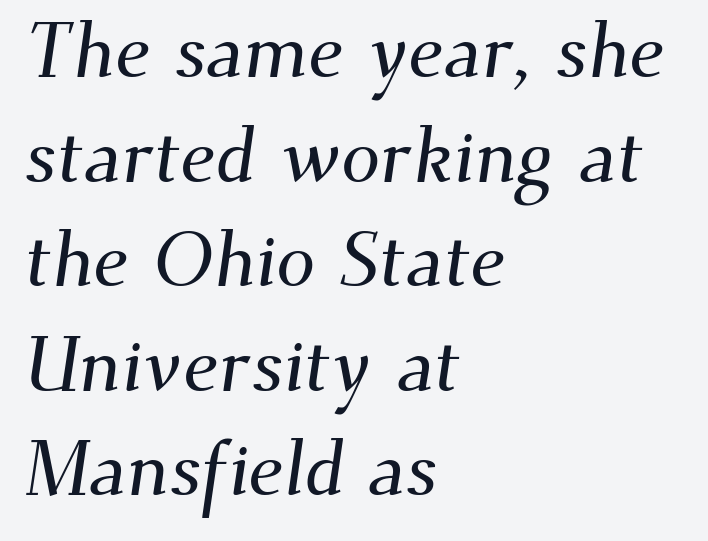
The image shows 78 px serif type; set left-aligned, normal line spacing (1.34x), normal letter spacing, not underlined; medium stroke contrast and a small x-height.
